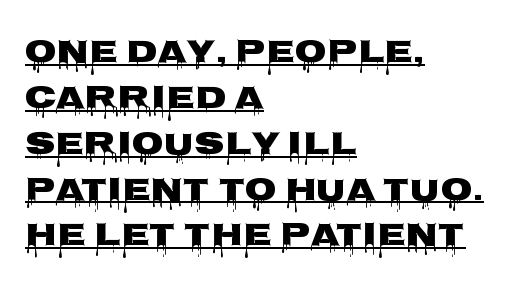
The image shows 33 px wide sans-serif type, upright; set left-aligned, normal line spacing (1.39x), normal letter spacing, underlined; low stroke contrast and a large x-height.
